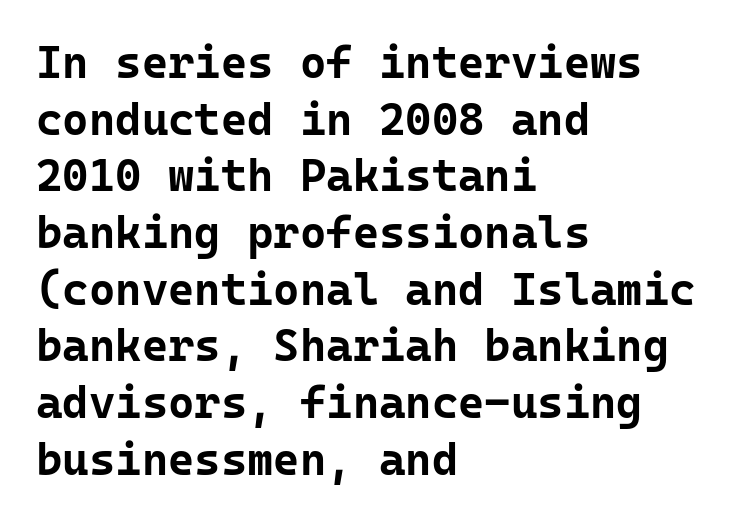
Q: Is the text bold? A: Yes.
Q: Is the text italic (slanted)? A: No, it is upright.
Q: Is the typeface a serif or a sans-serif typeface? A: Sans-serif.
Q: Is the text underlined? A: No.
Q: How is the paragraph aligned? A: Left-aligned.
Q: Is the spacing between letters normal or unusually wide? A: Normal.
Q: Is the spacing between lines tight, normal or loose? A: Normal.
Q: Width (condensed, normal, or wide)? A: Normal.
Q: Stroke contrast? A: Low.
Q: x-height? A: Medium.
Q: Monospaced? A: Yes.
